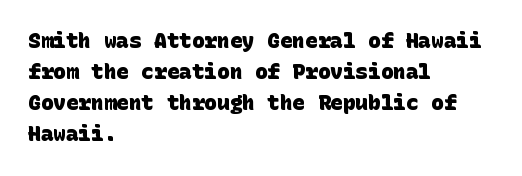
{"bold": "yes", "underline": "no", "align": "left", "line_spacing": "normal", "line_spacing_ratio": 1.48, "letter_spacing": "normal", "letter_spacing_em": 0.0, "glyph_px": 21}
